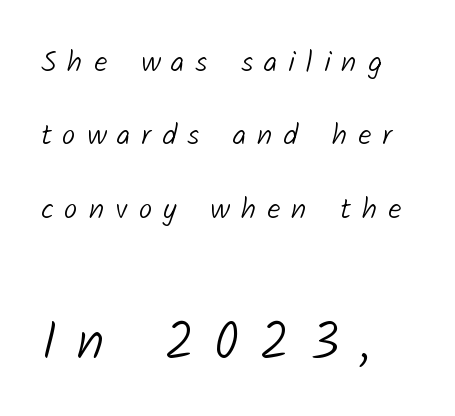
A classic flush-left, rag-right setting is used for this passage. Spacing verdict: proportional, widths tailored to each character. The designer dialed line spacing up above the default. The horizontal fit of the characters is loose and conspicuously gappy.
